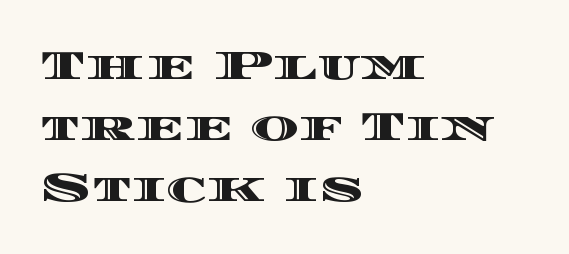
{"italic": "no", "width": "wide", "x_height": "large", "monospaced": "no", "underline": "no", "align": "left", "line_spacing": "normal", "line_spacing_ratio": 1.49, "letter_spacing": "normal", "letter_spacing_em": 0.0, "glyph_px": 41}
